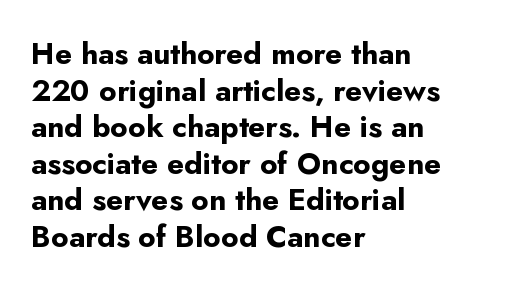
The image shows 30 px bold sans-serif type, upright; set left-aligned, line spacing 1.22x, normal letter spacing, not underlined; low stroke contrast and a small x-height.
